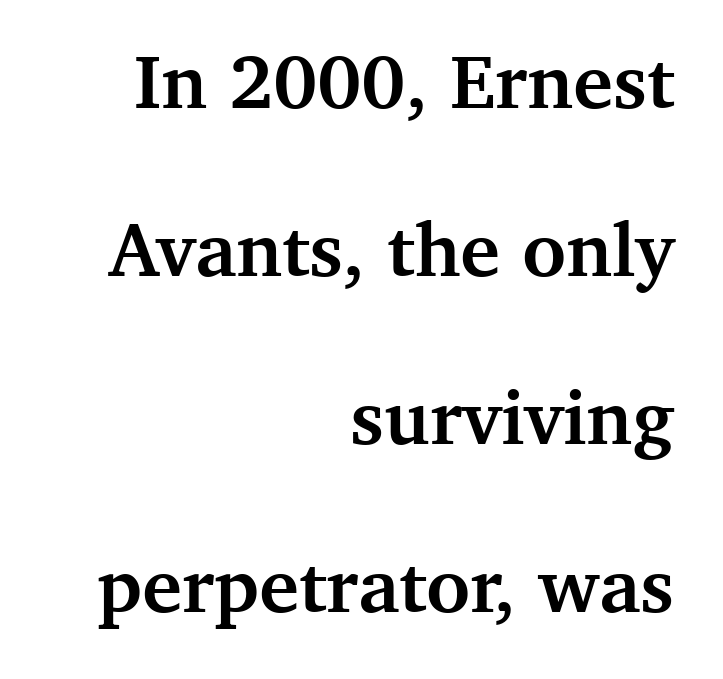
{"serif": "yes", "italic": "no", "bold": "yes", "weight": "semibold", "width": "normal", "stroke_contrast": "medium", "x_height": "medium", "monospaced": "no", "underline": "no", "align": "right", "line_spacing": "loose", "line_spacing_ratio": 2.21, "letter_spacing": "normal", "letter_spacing_em": 0.0, "glyph_px": 76}
